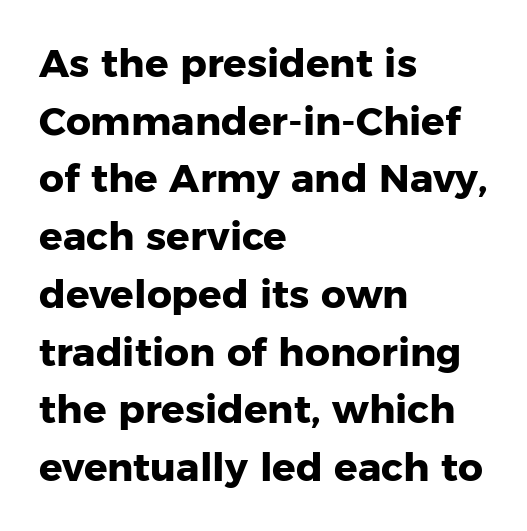
This sample keeps an unexceptional amount of space between lines. These lines stack with their left ends in a neat column. The characters display no serif detailing; their extremities are plain. The rendering uses natural spacing where letterforms have individual widths. In terms of weight, the rendering is a true, heavy bold.
